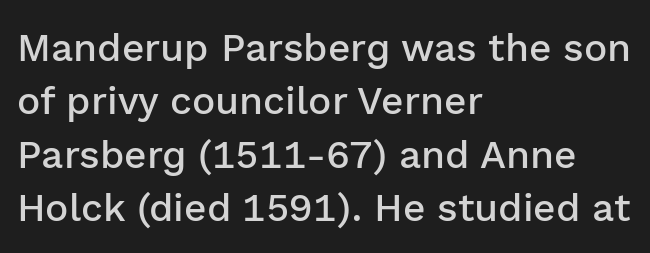
Here the designer chose a conventional face with non-uniform glyph widths. Rows of type keep a routine distance in the vertical direction. Italic: no, the glyphs are upright roman. Notice how the passage keeps a crisp vertical edge on the left only.
